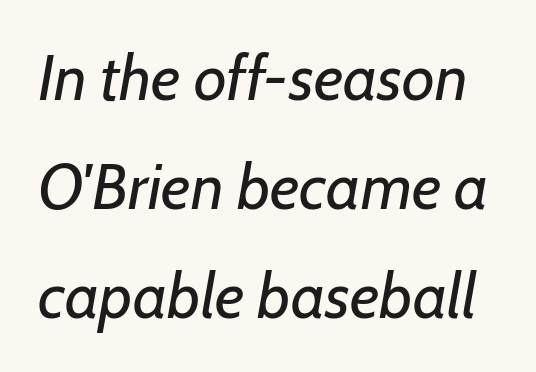
{"italic": "yes", "lean": "right", "slant_degrees": 7, "bold": "no", "weight": "regular", "width": "normal", "stroke_contrast": "low", "x_height": "medium", "monospaced": "no", "underline": "no", "line_spacing": "normal", "line_spacing_ratio": 1.7, "letter_spacing": "normal", "letter_spacing_em": 0.0, "glyph_px": 64}
